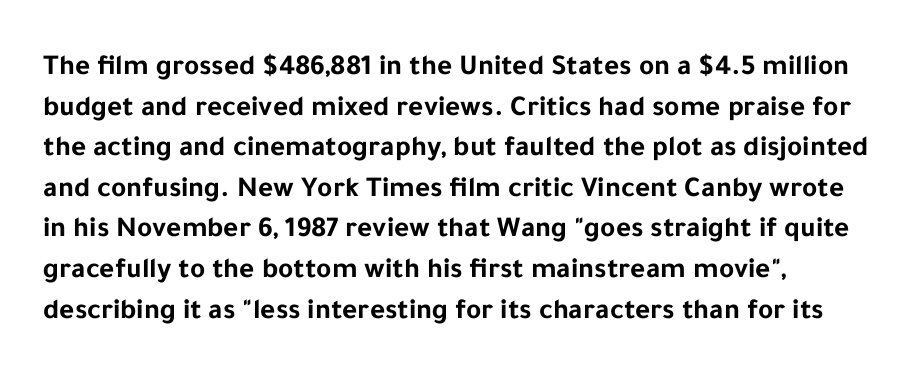
{"serif": "no", "italic": "no", "bold": "yes", "weight": "bold", "width": "normal", "stroke_contrast": "low", "x_height": "medium", "monospaced": "no", "underline": "no", "align": "left", "line_spacing": "normal", "line_spacing_ratio": 1.4, "letter_spacing": "normal", "letter_spacing_em": 0.0, "glyph_px": 29}
